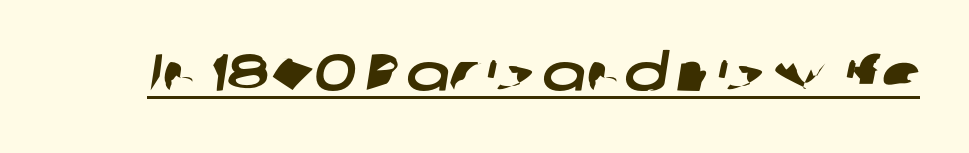
Q: Is the typeface a serif or a sans-serif typeface? A: Sans-serif.
Q: Is the text underlined? A: Yes.
Q: Is the spacing between letters normal or unusually wide? A: Normal.
Q: Width (condensed, normal, or wide)? A: Wide.
Q: Stroke contrast? A: Low.
Q: x-height? A: Medium.
Q: Monospaced? A: No.
